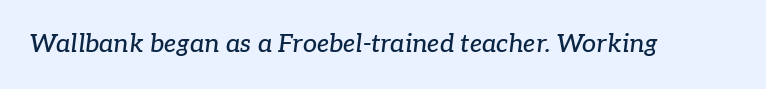
{"italic": "yes", "lean": "right", "slant_degrees": 7, "underline": "no", "letter_spacing": "normal", "letter_spacing_em": 0.0, "glyph_px": 25}
